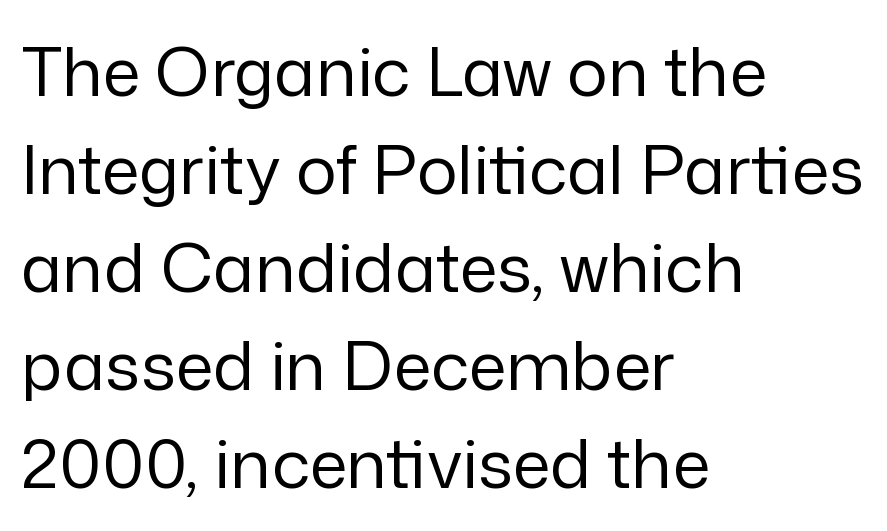
{"serif": "no", "italic": "no", "bold": "no", "weight": "regular", "width": "normal", "stroke_contrast": "low", "x_height": "medium", "monospaced": "no", "underline": "no", "align": "left", "line_spacing": "normal", "line_spacing_ratio": 1.44, "letter_spacing": "normal", "letter_spacing_em": 0.0, "glyph_px": 68}
